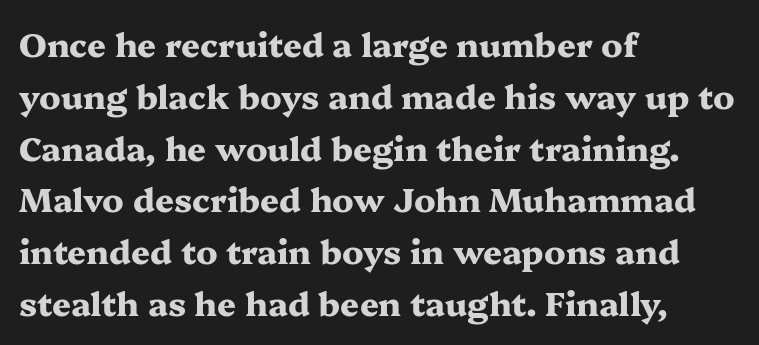
Caption: standard tracking, unaltered. Proportional: the letters do not fall into vertical columns. The characters look thick and weighty, a clear bold. The specimen omits any rule beneath the text block's lines. The setting favours the left margin, as ordinary paragraphs usually do.
